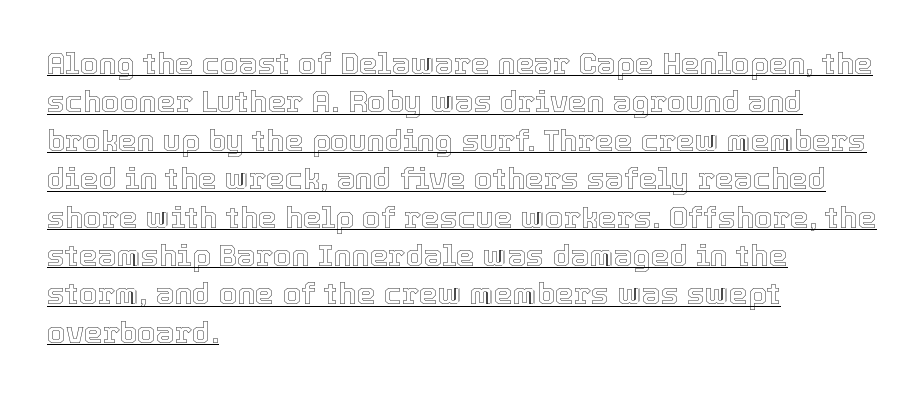
The paragraph shown leans on its left margin. Ascenders rise straight up at ninety degrees. Default kerning and tracking; the words read as compact shapes. The passage shown is typed in a proportional face where columns would drift. Glance below the letters and you will spot a drawn line.
